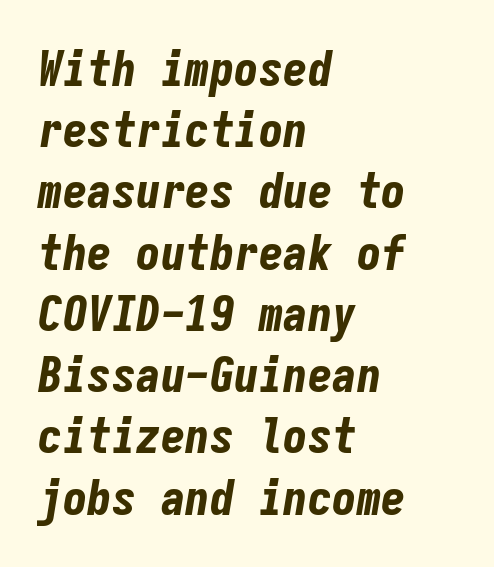
The rag falls on the right side of this text block. The text carries the slant typical of an italic or oblique font. The letters march in equal steps, a hallmark of fixed-pitch type. The string is rendered with underlining switched off. What weight is shown? A full bold with thick strokes.
